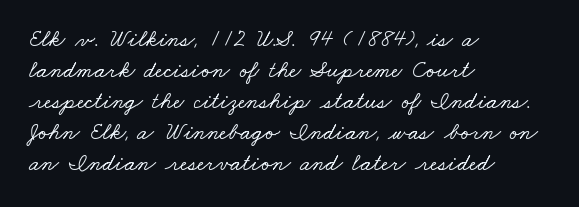
Each row of text sits above clean, open space. Caption: multi-line text, flush left, ragged right. Short note: letters normally spaced. Regarding leading, the lines here are spaced in the standard way.
